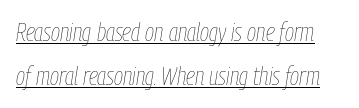
If you drew a line through each stem, it would be angled. Stroke mass is kept to a normal reading level or below. Does extra space separate the letters? No, they use regular spacing. The typesetter has applied underlining to the passage shown.
